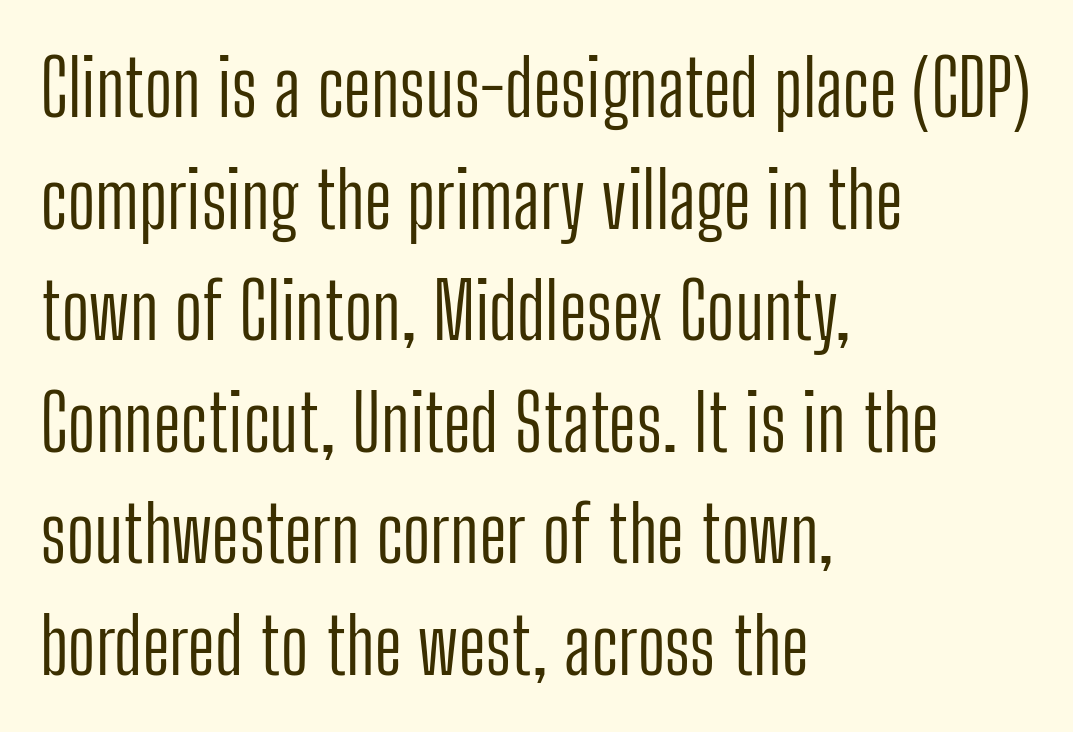
Q: Is the text bold? A: No.
Q: Is the text italic (slanted)? A: No, it is upright.
Q: Is the typeface a serif or a sans-serif typeface? A: Sans-serif.
Q: Is the text underlined? A: No.
Q: How is the paragraph aligned? A: Left-aligned.
Q: Is the spacing between letters normal or unusually wide? A: Normal.
Q: Is the spacing between lines tight, normal or loose? A: Normal.
Q: Width (condensed, normal, or wide)? A: Condensed.
Q: Stroke contrast? A: Low.
Q: x-height? A: Medium.
Q: Monospaced? A: No.
